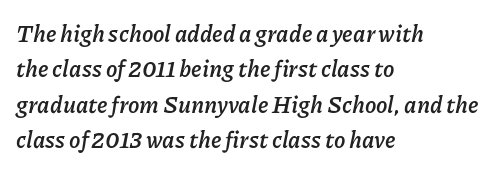
Rendered with sloped, italic letterforms. Check the space under the baseline: it is left empty. The line texture is even and compact thanks to regular tracking. Casual observation: everything's shoved over to the left.
